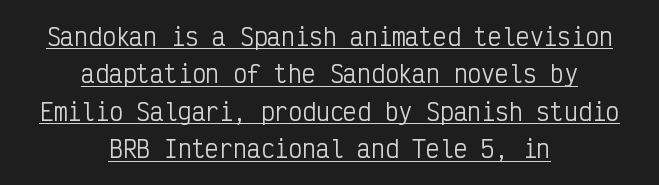
The lines are quadded center. Default kerning and tracking; the words read as compact shapes. The passage shown is not bold in any degree. The vertical gap from one line to the next is medium. The specimen reads as upright at a glance. A typographer would call this underscored text.
